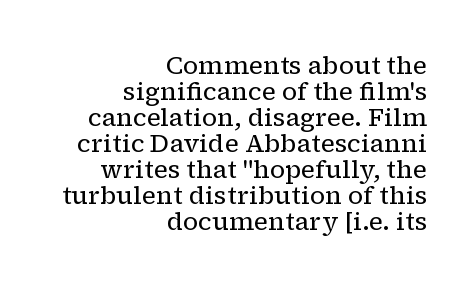
The letters look calm and open, with moderate or lighter stems. Notice how the passage keeps a crisp vertical edge on the right only. Tracking here is standard; glyphs follow each other at the usual distance. Designer's note — italics off, roman on.
